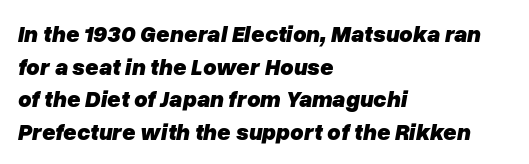
Q: Is the text bold? A: Yes.
Q: Is the text italic (slanted)? A: Yes, it leans right by about 10 degrees.
Q: Is the text underlined? A: No.
Q: How is the paragraph aligned? A: Left-aligned.
Q: Is the spacing between letters normal or unusually wide? A: Normal.
Q: Is the spacing between lines tight, normal or loose? A: Normal.
